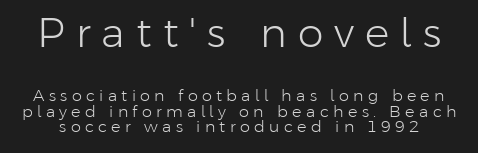
Q: Is the text bold? A: No.
Q: Is the text italic (slanted)? A: No, it is upright.
Q: Is the typeface a serif or a sans-serif typeface? A: Sans-serif.
Q: Is the text underlined? A: No.
Q: Is the spacing between letters normal or unusually wide? A: Unusually wide.
Q: Is the spacing between lines tight, normal or loose? A: Tight.
Q: Which block of text is set in a larger size, the first (top) or the second (bottom)? A: The first (top) one.
Q: Width (condensed, normal, or wide)? A: Normal.
Q: Stroke contrast? A: Low.
Q: x-height? A: Medium.
Q: Monospaced? A: No.
